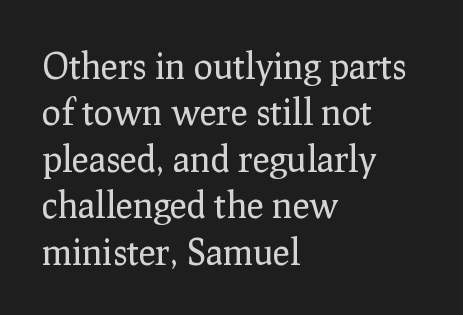
These lines were composed using upright roman letters. Do the characters align in a grid? No, the font is proportional. The font family rendered here belongs to the serif group. No heavy texture on the line: the type isn't bold. Rows of type keep a routine distance in the vertical direction. Tracking here is standard; glyphs follow each other at the usual distance.
